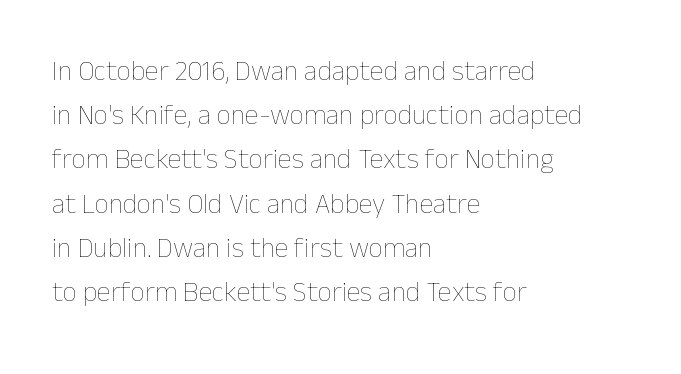
Q: Is the text bold? A: No.
Q: Is the text italic (slanted)? A: No, it is upright.
Q: Is the text underlined? A: No.
Q: How is the paragraph aligned? A: Left-aligned.
Q: Is the spacing between letters normal or unusually wide? A: Normal.
Q: Is the spacing between lines tight, normal or loose? A: Normal.
Q: Width (condensed, normal, or wide)? A: Normal.
Q: Stroke contrast? A: Low.
Q: x-height? A: Medium.
Q: Monospaced? A: No.
